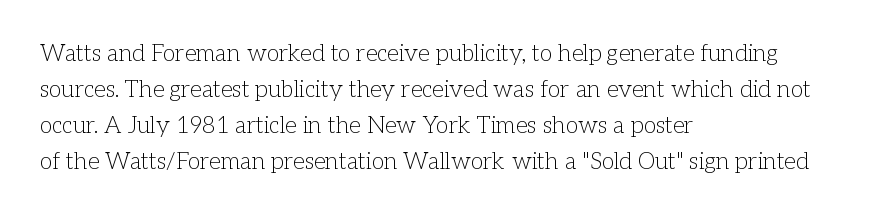
The image shows 23 px text type, upright; set left-aligned, normal line spacing (1.57x), normal letter spacing, not underlined.
